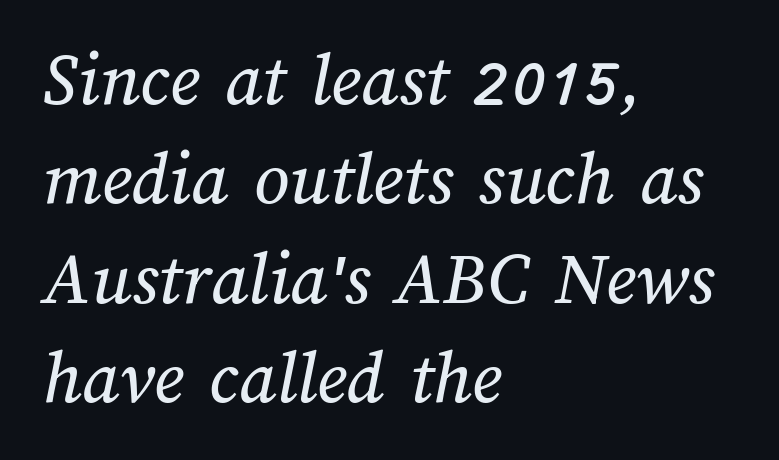
Q: Is the text underlined? A: No.
Q: How is the paragraph aligned? A: Left-aligned.
Q: Is the spacing between letters normal or unusually wide? A: Normal.
Q: Is the spacing between lines tight, normal or loose? A: Normal.
Q: Width (condensed, normal, or wide)? A: Normal.
Q: Stroke contrast? A: Medium.
Q: x-height? A: Medium.
Q: Monospaced? A: No.
